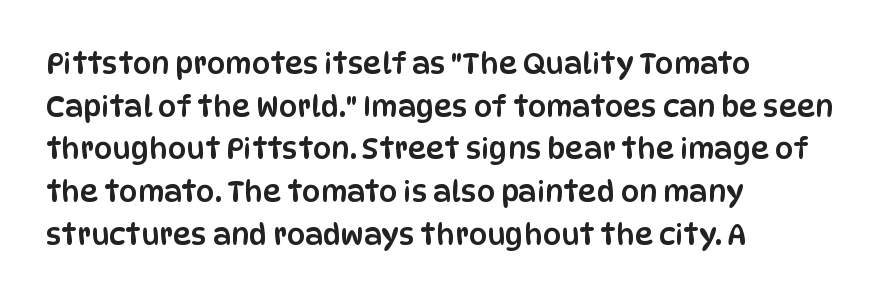
Classification — sans serif. The specimen reads as upright at a glance. The string is rendered with underlining switched off. This sample is left-justified, so line endings fall wherever the words run out.
